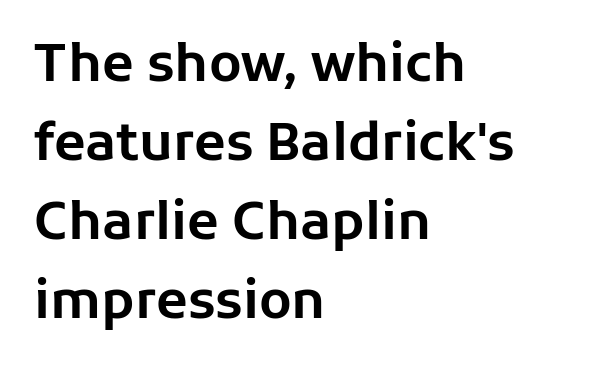
The horizontal fit of the characters is conventional and even. Regarding leading, the lines here are spaced in the standard way. Notice how the passage keeps a crisp vertical edge on the left only. To sum up the face: it is a sans, with no serifs. Posture: upright roman.
